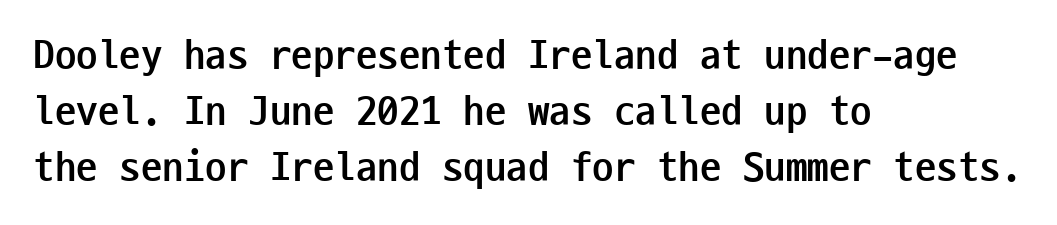
{"serif": "no", "italic": "no", "bold": "yes", "weight": "semibold", "width": "condensed", "stroke_contrast": "low", "x_height": "medium", "monospaced": "yes", "underline": "no", "align": "left", "line_spacing": "normal", "line_spacing_ratio": 1.3, "letter_spacing": "normal", "letter_spacing_em": 0.0, "glyph_px": 43}
